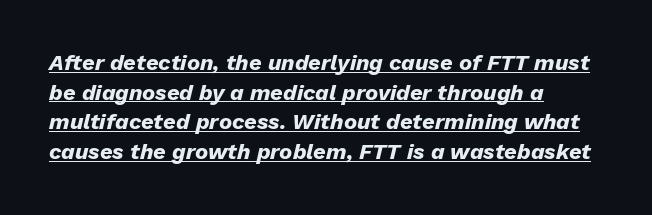
Q: Is the text bold? A: Yes.
Q: Is the text italic (slanted)? A: Yes, it leans right by about 13 degrees.
Q: Is the text underlined? A: Yes.
Q: How is the paragraph aligned? A: Left-aligned.
Q: Is the spacing between letters normal or unusually wide? A: Normal.
Q: Is the spacing between lines tight, normal or loose? A: Normal.
